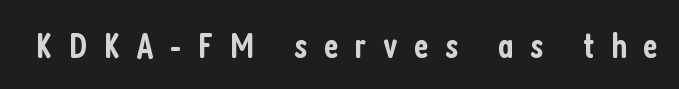
The area under the type is left untouched. In terms of letterspacing, this is a distinctly airy, spread setting. These lines are composed in type without serifs. The typesetting leans somewhat heavy: a semibold. Varying glyph widths throughout — classic text-font behaviour. Nope, not italic — everything's standing straight.
